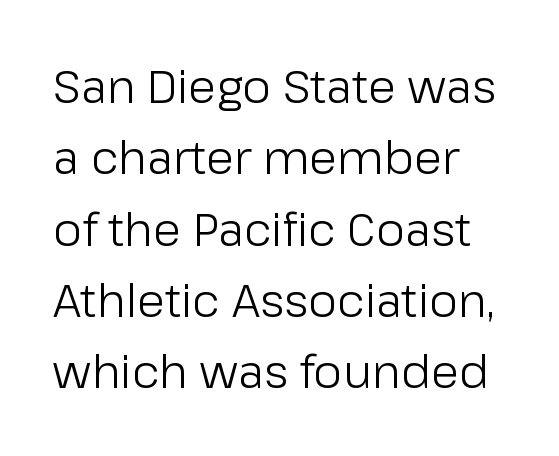
{"serif": "no", "italic": "no", "bold": "no", "weight": "light", "width": "normal", "stroke_contrast": "low", "x_height": "medium", "monospaced": "no", "underline": "no", "align": "left", "line_spacing": "normal", "line_spacing_ratio": 1.55, "letter_spacing": "normal", "letter_spacing_em": 0.0, "glyph_px": 46}
